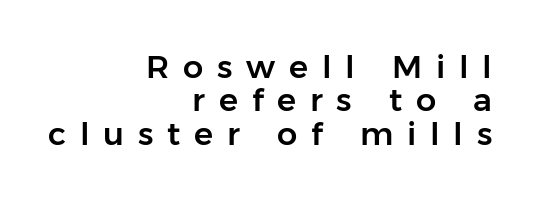
Substantial extra tracking has been applied to these lines. Rendered with straight, roman letterforms. Grotesque or geometric, the face here clearly has no serifs. The block of text is dense from top to bottom, with scant space between rows. Type without underlining.
